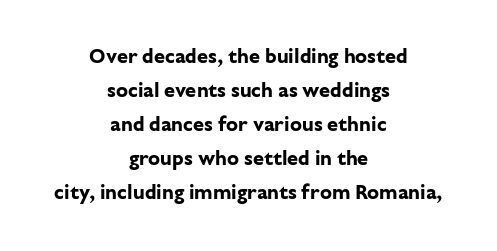
The image shows 20 px bold type, upright; set centered, normal line spacing (1.7x), normal letter spacing, not underlined.
